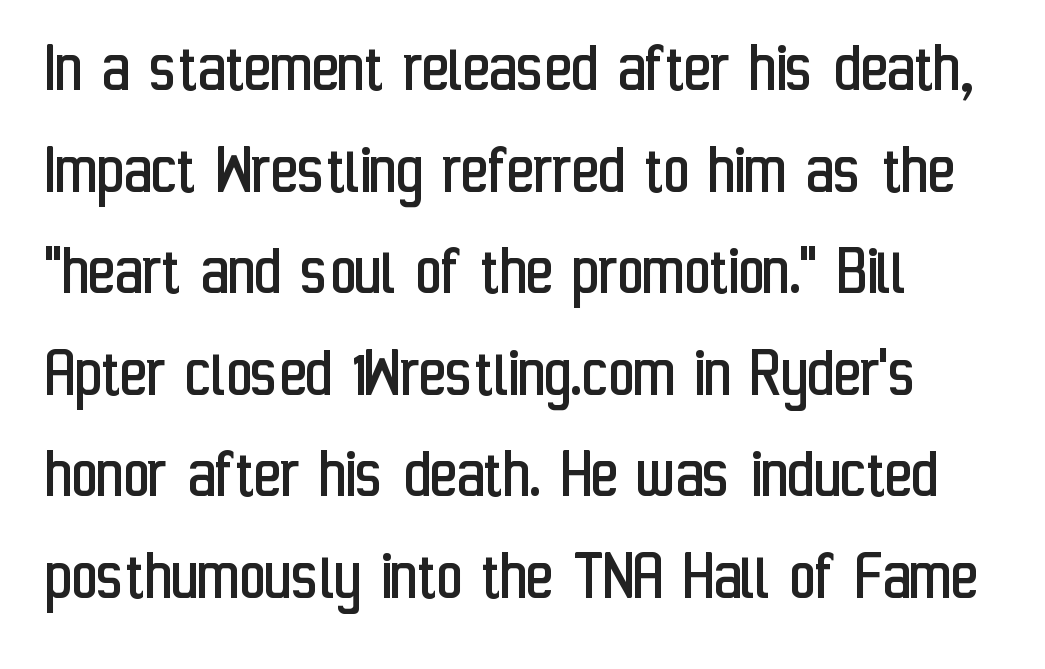
A typesetter would call this zero additional tracking. A typesetter would label this face a sans. Here the designer chose a conventional face with non-uniform glyph widths. Is there any slant? The stems are plumb.
